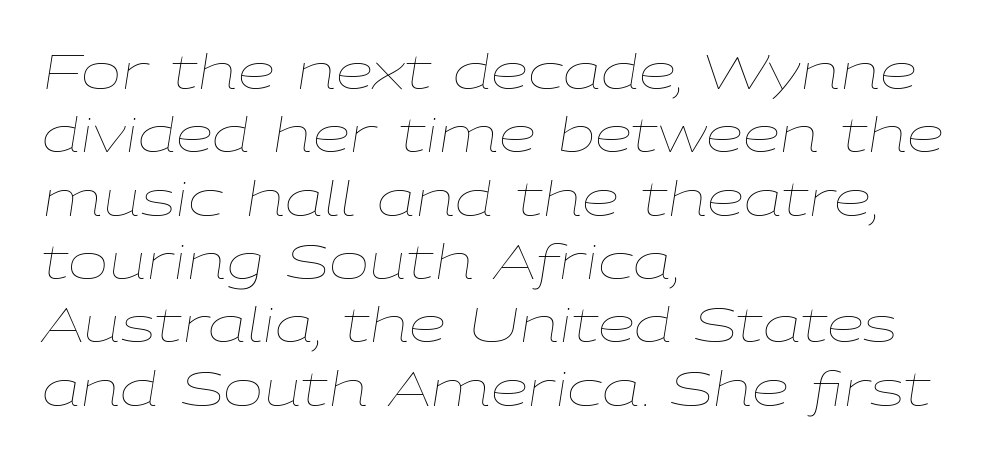
{"italic": "yes", "lean": "right", "slant_degrees": 9, "bold": "no", "weight": "thin", "width": "wide", "stroke_contrast": "low", "x_height": "medium", "monospaced": "no", "underline": "no", "align": "left", "line_spacing": "normal", "line_spacing_ratio": 1.32, "letter_spacing": "normal", "letter_spacing_em": 0.0, "glyph_px": 48}
